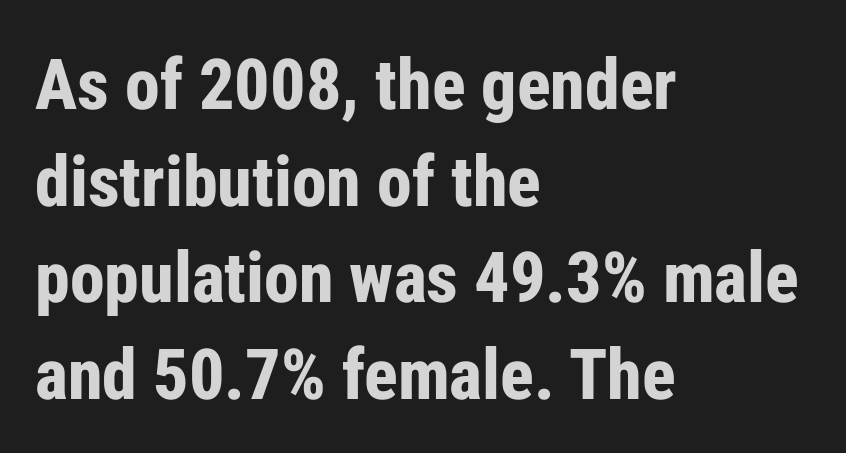
{"serif": "no", "italic": "no", "bold": "yes", "weight": "bold", "width": "condensed", "stroke_contrast": "low", "x_height": "medium", "monospaced": "no", "underline": "no", "align": "left", "line_spacing": "normal", "line_spacing_ratio": 1.38, "letter_spacing": "normal", "letter_spacing_em": 0.0, "glyph_px": 70}
